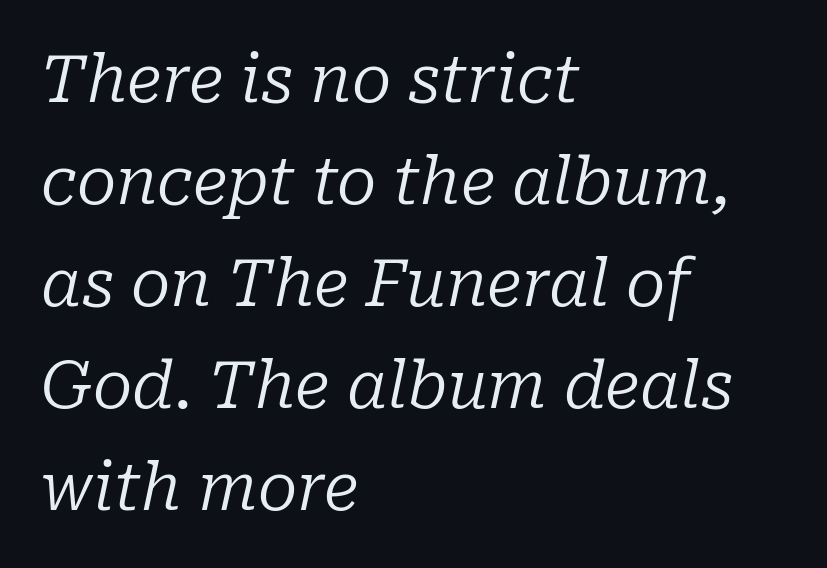
The image shows 65 px regular-weight serif type, italic (leaning right); set left-aligned, normal line spacing (1.57x), normal letter spacing, not underlined; low stroke contrast and a medium x-height.
